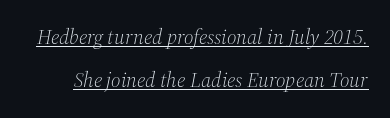
Q: Is the text bold? A: No.
Q: Is the text italic (slanted)? A: Yes, it leans right by about 12 degrees.
Q: Is the text underlined? A: Yes.
Q: Is the spacing between letters normal or unusually wide? A: Normal.
Q: Is the spacing between lines tight, normal or loose? A: Loose.
